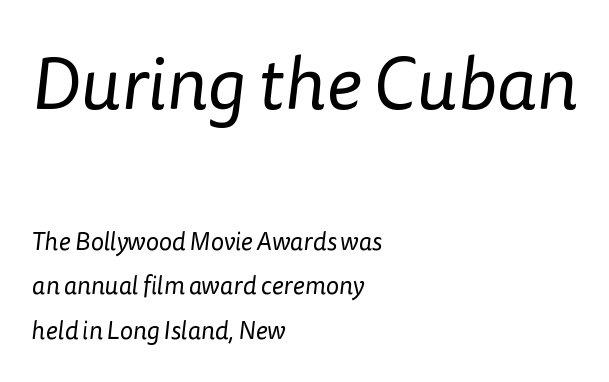
{"serif": "no", "bold": "no", "weight": "regular", "width": "normal", "stroke_contrast": "low", "x_height": "medium", "monospaced": "no", "underline": "no", "align": "left", "line_spacing_ratio": 1.79, "letter_spacing": "normal", "letter_spacing_em": 0.0, "larger_block": "first", "size_ratio": 2.96, "glyph_px": 74}
